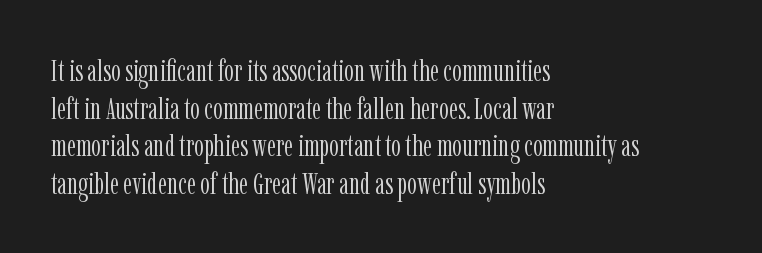
Q: Is the text bold? A: No.
Q: Is the text italic (slanted)? A: No, it is upright.
Q: Is the typeface a serif or a sans-serif typeface? A: Serif.
Q: Is the text underlined? A: No.
Q: How is the paragraph aligned? A: Left-aligned.
Q: Is the spacing between letters normal or unusually wide? A: Normal.
Q: Width (condensed, normal, or wide)? A: Condensed.
Q: Stroke contrast? A: Low.
Q: x-height? A: Medium.
Q: Monospaced? A: No.
